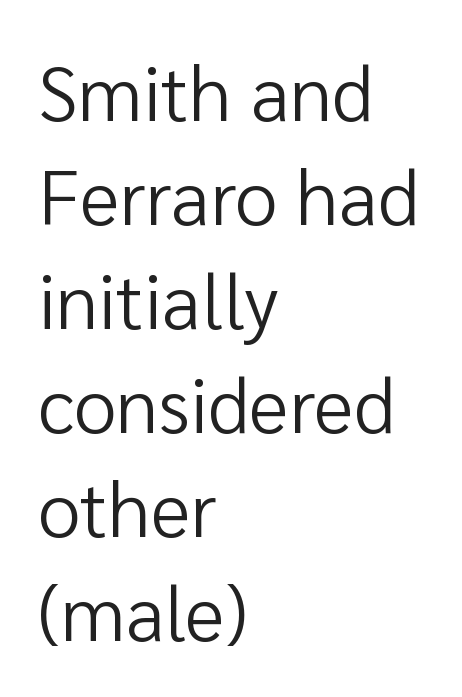
{"serif": "no", "italic": "no", "bold": "no", "weight": "regular", "width": "normal", "stroke_contrast": "low", "x_height": "medium", "monospaced": "no", "underline": "no", "align": "left", "line_spacing": "normal", "line_spacing_ratio": 1.35, "letter_spacing": "normal", "letter_spacing_em": 0.0, "glyph_px": 77}
